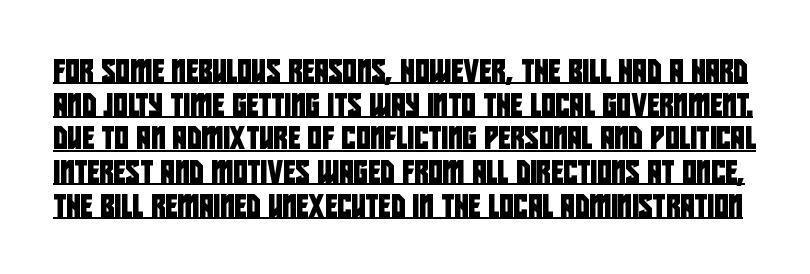
The image shows 22 px text type; set normal line spacing (1.53x), normal letter spacing, underlined.
